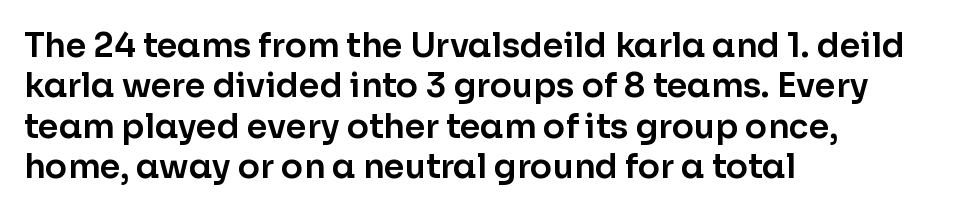
{"serif": "no", "italic": "no", "width": "normal", "stroke_contrast": "low", "x_height": "medium", "monospaced": "no", "underline": "no", "align": "left", "line_spacing_ratio": 1.22, "letter_spacing": "normal", "letter_spacing_em": 0.0, "glyph_px": 33}
